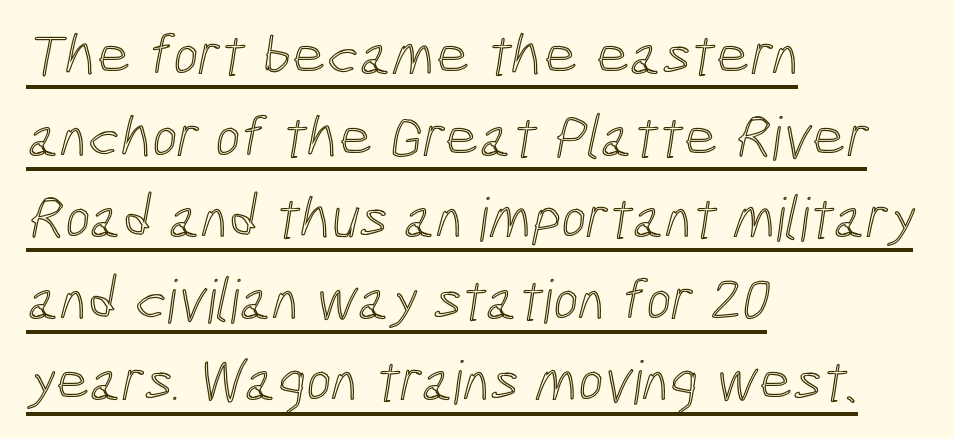
Q: Is the text underlined? A: Yes.
Q: How is the paragraph aligned? A: Left-aligned.
Q: Is the spacing between letters normal or unusually wide? A: Normal.
Q: Is the spacing between lines tight, normal or loose? A: Normal.
Q: Width (condensed, normal, or wide)? A: Condensed.
Q: x-height? A: Medium.
Q: Monospaced? A: No.
